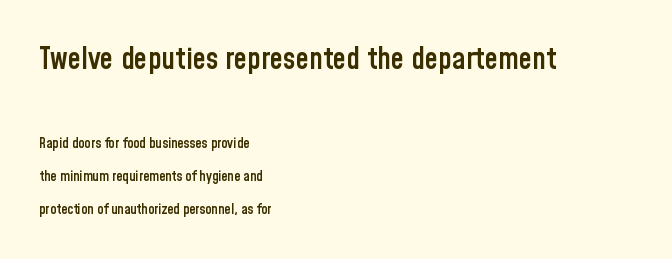
The image shows 30 px semibold, condensed sans-serif type, upright; set left-aligned, loose line spacing (2.36x), normal letter spacing, not underlined; the first (top) block is 2.14x larger; low stroke contrast and a medium x-height.
